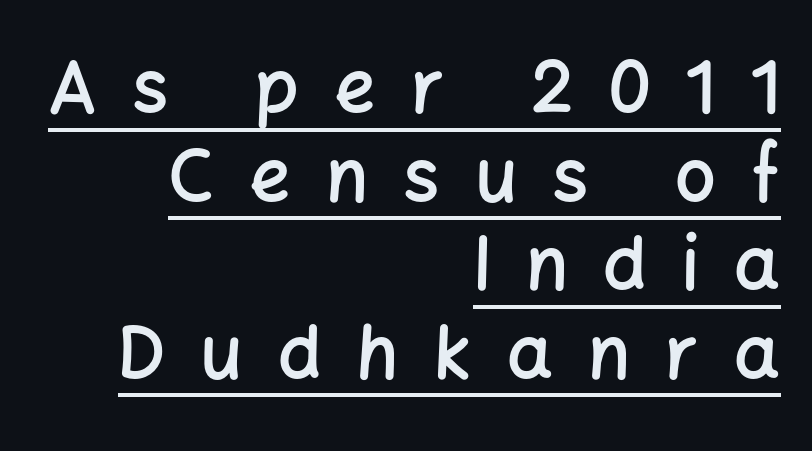
Q: Is the text bold? A: Semi-bold.
Q: Is the text italic (slanted)? A: No, it is upright.
Q: Is the typeface a serif or a sans-serif typeface? A: Sans-serif.
Q: Is the text underlined? A: Yes.
Q: How is the paragraph aligned? A: Right-aligned.
Q: Is the spacing between letters normal or unusually wide? A: Unusually wide.
Q: Width (condensed, normal, or wide)? A: Normal.
Q: Stroke contrast? A: Low.
Q: x-height? A: Medium.
Q: Monospaced? A: No.
